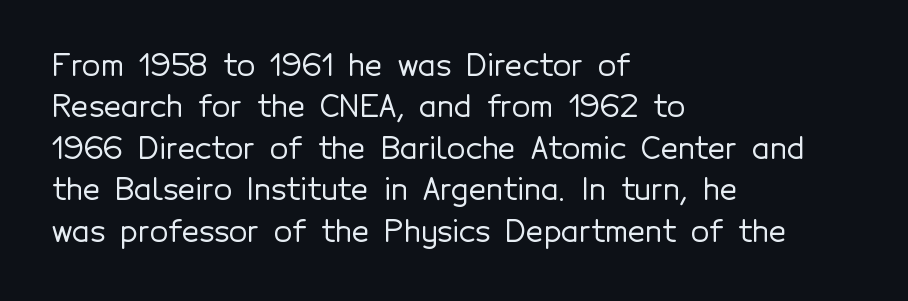
Q: Is the text italic (slanted)? A: No, it is upright.
Q: Is the typeface a serif or a sans-serif typeface? A: Sans-serif.
Q: Is the text underlined? A: No.
Q: How is the paragraph aligned? A: Left-aligned.
Q: Is the spacing between letters normal or unusually wide? A: Normal.
Q: Is the spacing between lines tight, normal or loose? A: Normal.
Q: Width (condensed, normal, or wide)? A: Normal.
Q: x-height? A: Medium.
Q: Monospaced? A: No.
